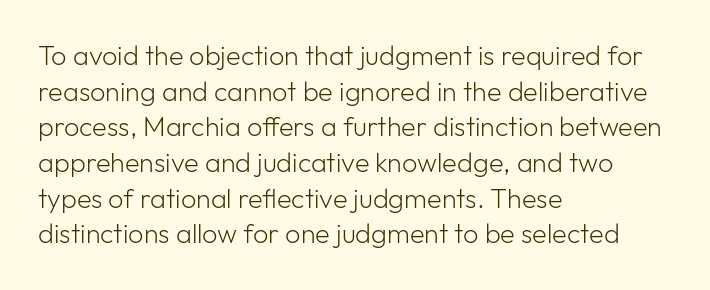
Q: Is the text bold? A: No.
Q: Is the text italic (slanted)? A: No, it is upright.
Q: Is the text underlined? A: No.
Q: How is the paragraph aligned? A: Left-aligned.
Q: Is the spacing between letters normal or unusually wide? A: Normal.
Q: Is the spacing between lines tight, normal or loose? A: Normal.
